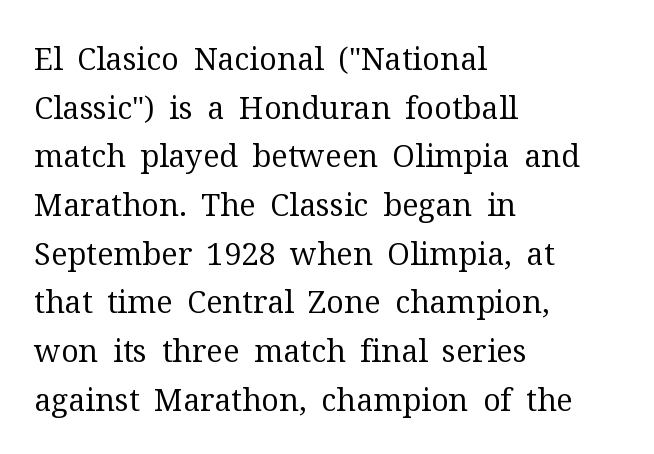
Q: Is the text bold? A: No.
Q: Is the text italic (slanted)? A: No, it is upright.
Q: Is the typeface a serif or a sans-serif typeface? A: Serif.
Q: Is the text underlined? A: No.
Q: How is the paragraph aligned? A: Left-aligned.
Q: Is the spacing between letters normal or unusually wide? A: Normal.
Q: Is the spacing between lines tight, normal or loose? A: Normal.
Q: Width (condensed, normal, or wide)? A: Normal.
Q: Stroke contrast? A: Medium.
Q: x-height? A: Medium.
Q: Monospaced? A: No.
